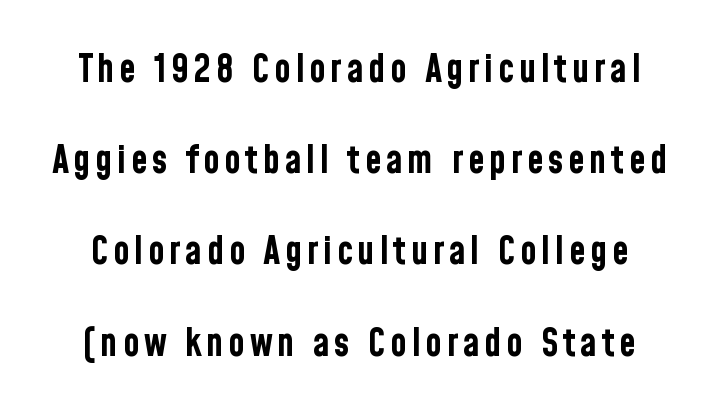
The lines are spread far apart with generous leading. Heavy-handed strokes throughout: this text is bold. Characters remain perfectly vertical along every line. Character widths vary here, with narrow letters taking less room than wide ones.
